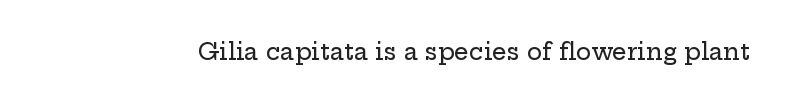
Each word holds together tightly as a unit, with standard inter-letter gaps. Posture: upright roman. The specimen omits any rule beneath the text block's lines.
